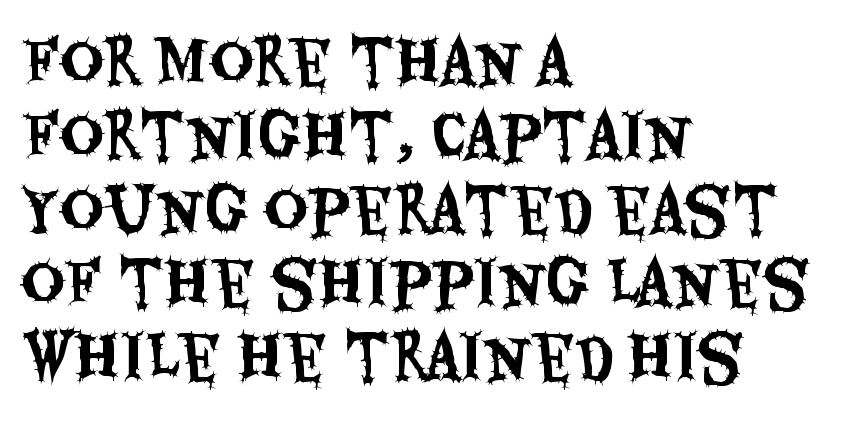
{"serif": "no", "italic": "no", "width": "condensed", "stroke_contrast": "medium", "x_height": "large", "monospaced": "no", "underline": "no", "align": "left", "line_spacing_ratio": 1.23, "letter_spacing": "normal", "letter_spacing_em": 0.0, "glyph_px": 60}
